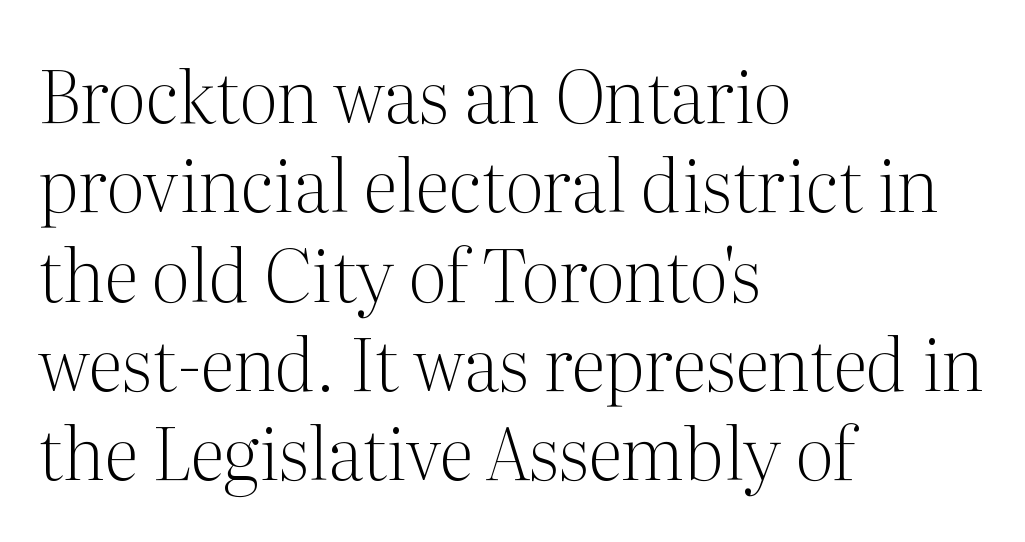
A typesetter would call this proportional, since set widths differ per character. The letters stand upright; this is a roman face. No letter is thick-stroked: the sample isn't bold. The specimen omits any rule beneath the text block's lines. The glyphs in this specimen are seriffed.
